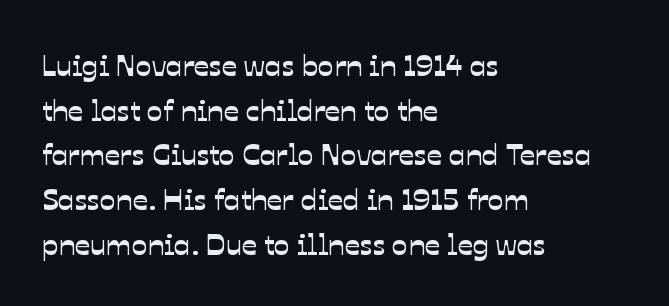
{"serif": "no", "width": "normal", "stroke_contrast": "low", "x_height": "medium", "monospaced": "no", "underline": "no", "align": "left", "line_spacing": "normal", "line_spacing_ratio": 1.49, "letter_spacing": "normal", "letter_spacing_em": 0.0, "glyph_px": 30}
